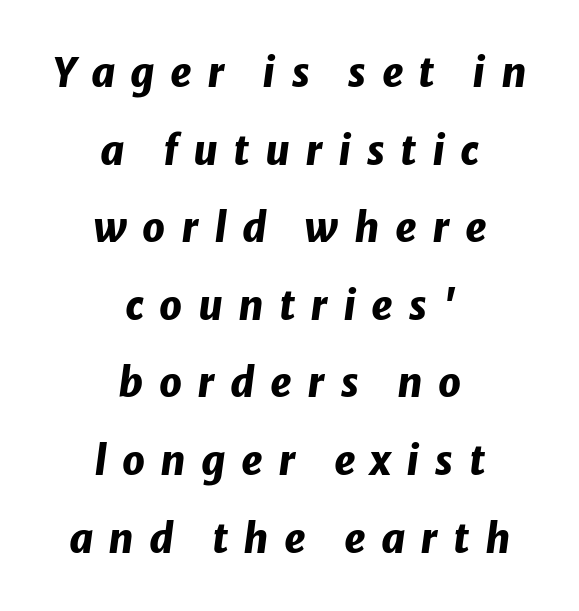
Q: Is the text bold? A: Yes.
Q: Is the text italic (slanted)? A: Yes, it leans right by about 8 degrees.
Q: Is the text underlined? A: No.
Q: How is the paragraph aligned? A: Centered.
Q: Is the spacing between letters normal or unusually wide? A: Unusually wide.
Q: Is the spacing between lines tight, normal or loose? A: Loose.
Q: Width (condensed, normal, or wide)? A: Normal.
Q: Stroke contrast? A: Low.
Q: x-height? A: Medium.
Q: Monospaced? A: No.
